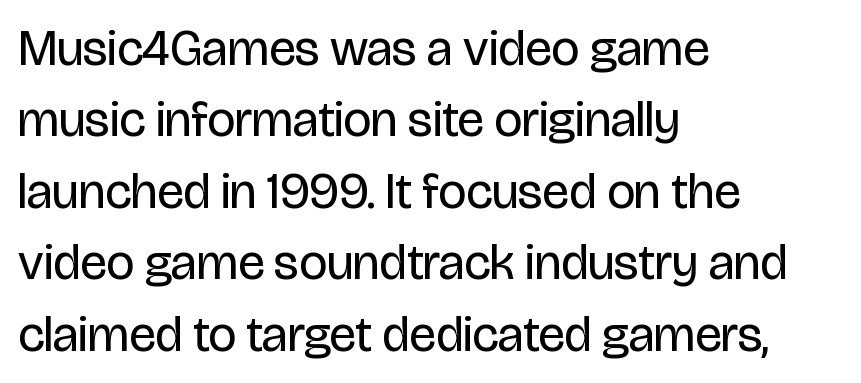
Upright lettering throughout. Unbolded letterforms with no extra heft. The words here are not underlined. Varying glyph widths throughout — classic text-font behaviour. Layout note: lines flush left.
